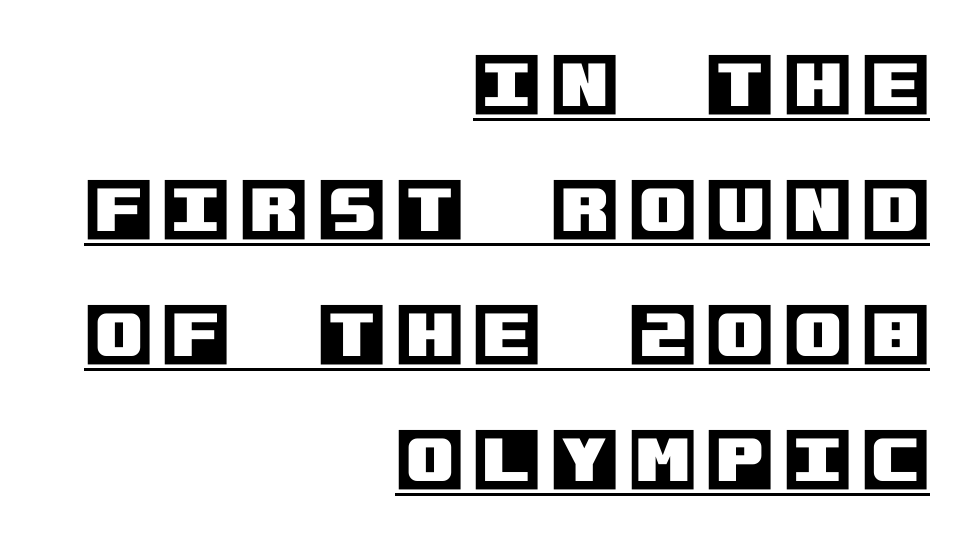
The paragraph shown leans on its right margin. This sample uses an upright cut, with every glyph sitting square on the baseline. What decoration does the sample have? An underline.
